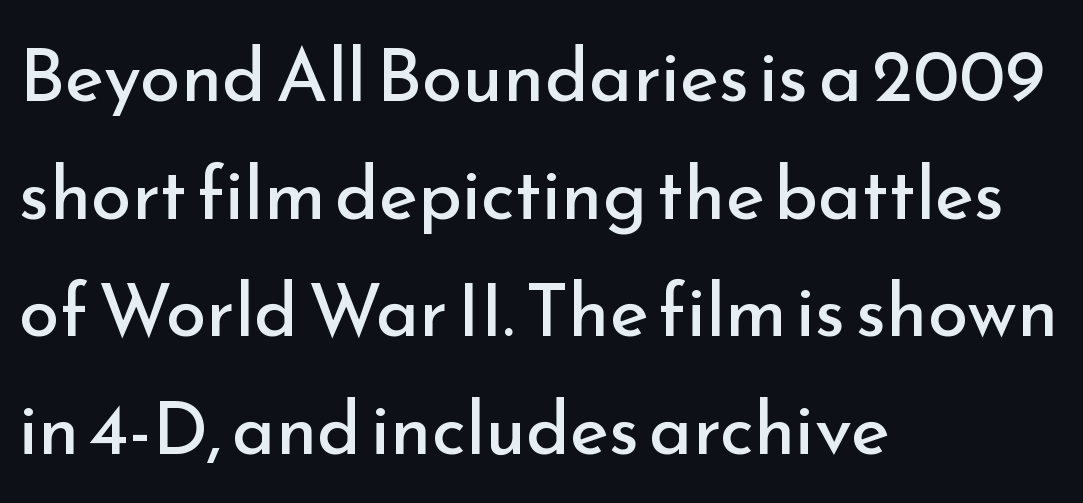
{"serif": "no", "italic": "no", "bold": "no", "weight": "regular", "width": "normal", "stroke_contrast": "low", "x_height": "small", "monospaced": "no", "underline": "no", "align": "left", "line_spacing": "normal", "line_spacing_ratio": 1.59, "letter_spacing": "normal", "letter_spacing_em": 0.0, "glyph_px": 74}
